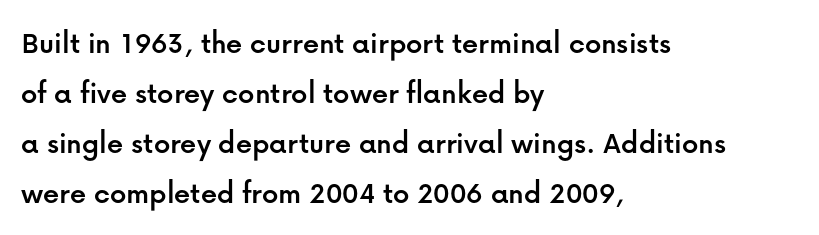
The image shows 32 px sans-serif type, upright; set left-aligned, normal line spacing (1.56x), normal letter spacing, not underlined; low stroke contrast and a medium x-height.
